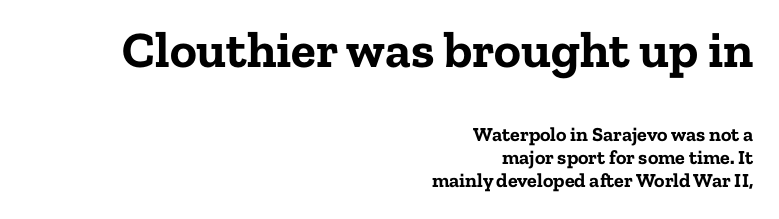
The typesetting leans heavy: a genuine bold. Of the two passages, the one on top uses the larger point size. Teacher's note: observe the even right margin — that is flush-right alignment. Classification — serif. Tightly led — the rows are bunched.
